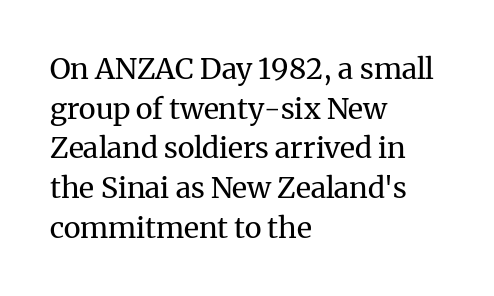
Q: Is the text bold? A: No.
Q: Is the text italic (slanted)? A: No, it is upright.
Q: Is the typeface a serif or a sans-serif typeface? A: Serif.
Q: Is the text underlined? A: No.
Q: How is the paragraph aligned? A: Left-aligned.
Q: Is the spacing between letters normal or unusually wide? A: Normal.
Q: Is the spacing between lines tight, normal or loose? A: Normal.
Q: Width (condensed, normal, or wide)? A: Normal.
Q: Stroke contrast? A: Medium.
Q: x-height? A: Medium.
Q: Monospaced? A: No.
